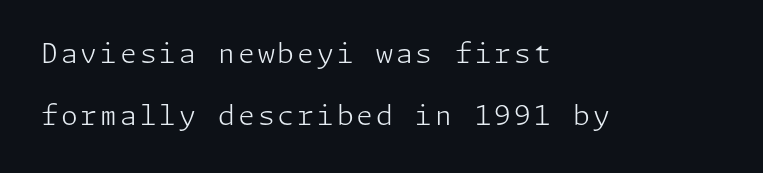
{"italic": "no", "bold": "no", "underline": "no", "align": "left", "line_spacing": "loose", "line_spacing_ratio": 2.31, "glyph_px": 27}
